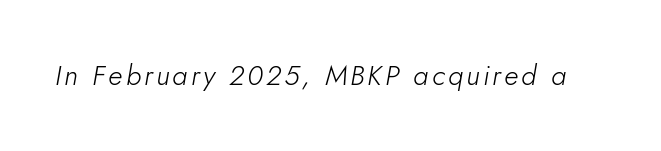
{"italic": "yes", "lean": "right", "slant_degrees": 5, "bold": "no", "weight": "light", "width": "normal", "stroke_contrast": "low", "x_height": "small", "monospaced": "no", "underline": "no", "glyph_px": 28}
